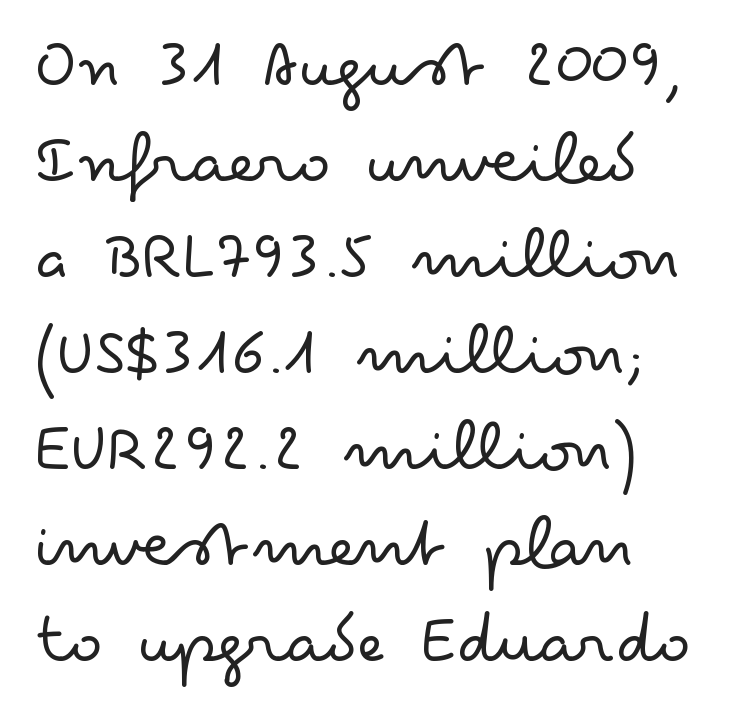
Ordinary non-slanted type is in use. Looks like regular typesetting: each glyph gets only the width it needs. The gap between lines stays unmarked. The designer left line spacing at the default. The face used here is a sans, in the tradition of grotesques and geometrics. Stem width sits at or under what a default text font uses.
